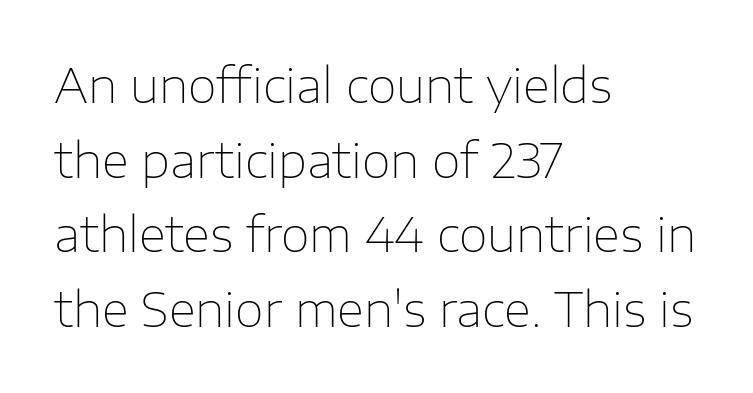
Q: Is the text bold? A: No.
Q: Is the text italic (slanted)? A: No, it is upright.
Q: Is the typeface a serif or a sans-serif typeface? A: Sans-serif.
Q: Is the text underlined? A: No.
Q: How is the paragraph aligned? A: Left-aligned.
Q: Is the spacing between letters normal or unusually wide? A: Normal.
Q: Is the spacing between lines tight, normal or loose? A: Normal.
Q: Width (condensed, normal, or wide)? A: Normal.
Q: Stroke contrast? A: Low.
Q: x-height? A: Medium.
Q: Monospaced? A: No.
